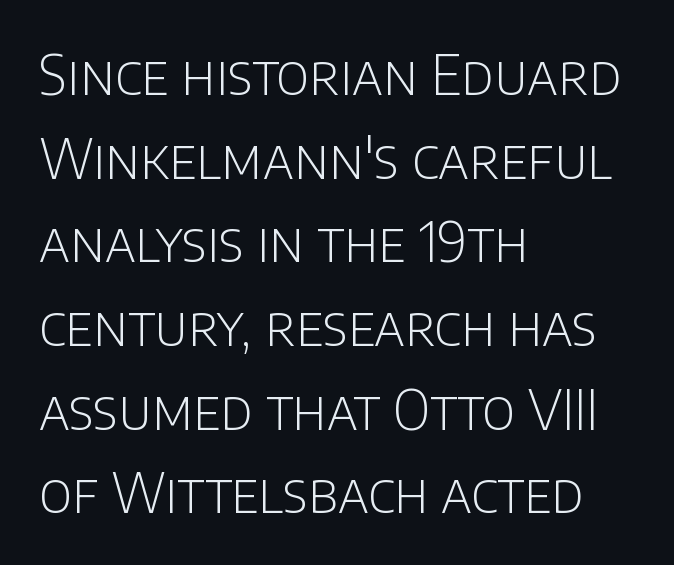
{"serif": "no", "italic": "no", "bold": "no", "weight": "light", "width": "normal", "stroke_contrast": "low", "x_height": "large", "monospaced": "no", "underline": "no", "align": "left", "line_spacing": "normal", "line_spacing_ratio": 1.55, "letter_spacing": "normal", "letter_spacing_em": 0.0, "glyph_px": 54}
